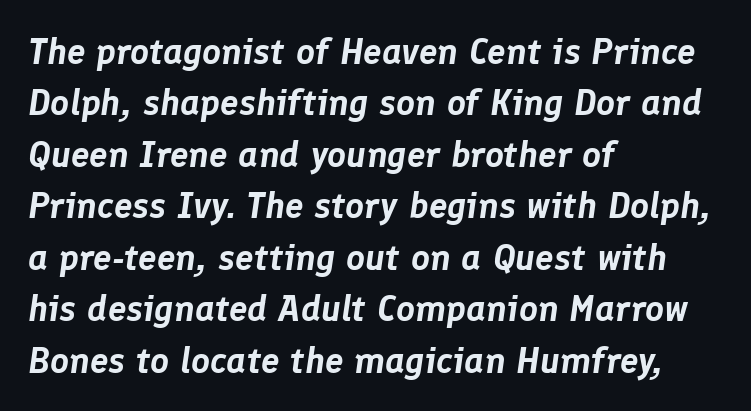
The image shows 37 px text type, italic (leaning right); set left-aligned, normal line spacing (1.39x), normal letter spacing, not underlined; low stroke contrast and a medium x-height.
